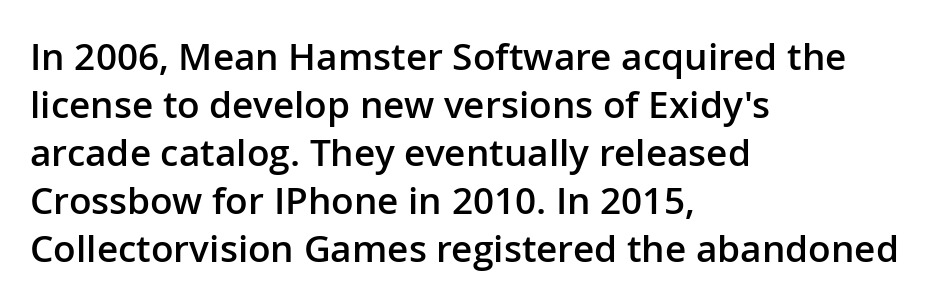
The image shows 37 px semibold sans-serif type, upright; set left-aligned, normal line spacing (1.3x), normal letter spacing, not underlined; low stroke contrast and a medium x-height.
